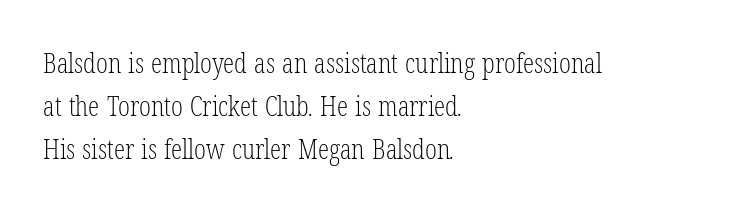
This rendering uses left alignment, leaving the right contour irregular. Bare-footed words on every line. This block has exactly the height ordinary leading produces. Do the characters align in a grid? No, the font is proportional. Weight class: somewhere from thin through regular. A typesetter would call this zero additional tracking.
